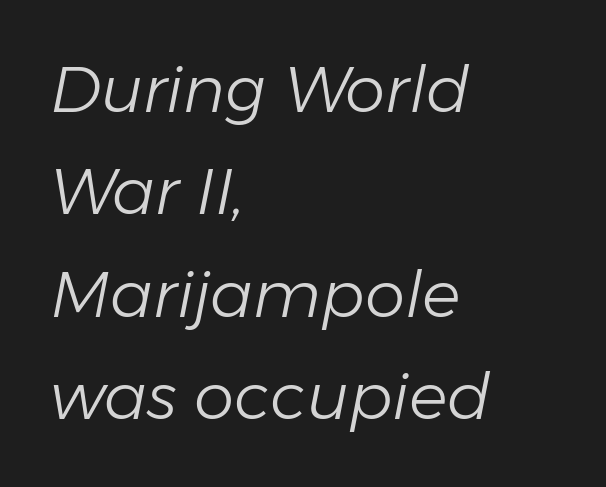
Q: Is the text bold? A: No.
Q: Is the text italic (slanted)? A: Yes, it leans right by about 11 degrees.
Q: Is the text underlined? A: No.
Q: How is the paragraph aligned? A: Left-aligned.
Q: Is the spacing between letters normal or unusually wide? A: Normal.
Q: Is the spacing between lines tight, normal or loose? A: Normal.
Q: Width (condensed, normal, or wide)? A: Normal.
Q: Stroke contrast? A: Low.
Q: x-height? A: Medium.
Q: Monospaced? A: No.
